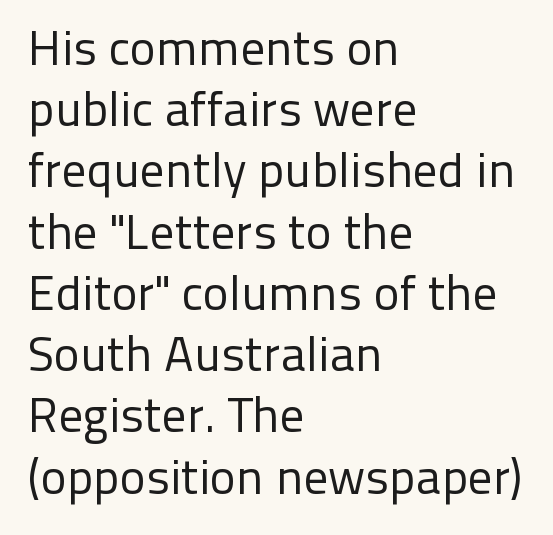
{"serif": "no", "italic": "no", "bold": "no", "weight": "regular", "width": "normal", "stroke_contrast": "low", "x_height": "medium", "monospaced": "no", "underline": "no", "align": "left", "line_spacing": "normal", "line_spacing_ratio": 1.25, "letter_spacing": "normal", "letter_spacing_em": 0.0, "glyph_px": 49}
